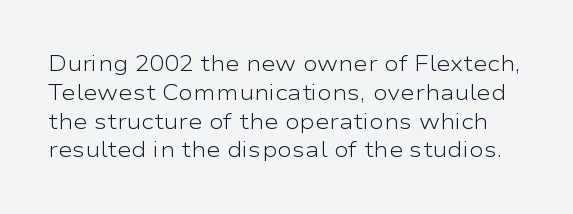
{"italic": "no", "bold": "no", "underline": "no", "line_spacing": "normal", "line_spacing_ratio": 1.31, "letter_spacing": "normal", "letter_spacing_em": 0.0, "glyph_px": 22}
